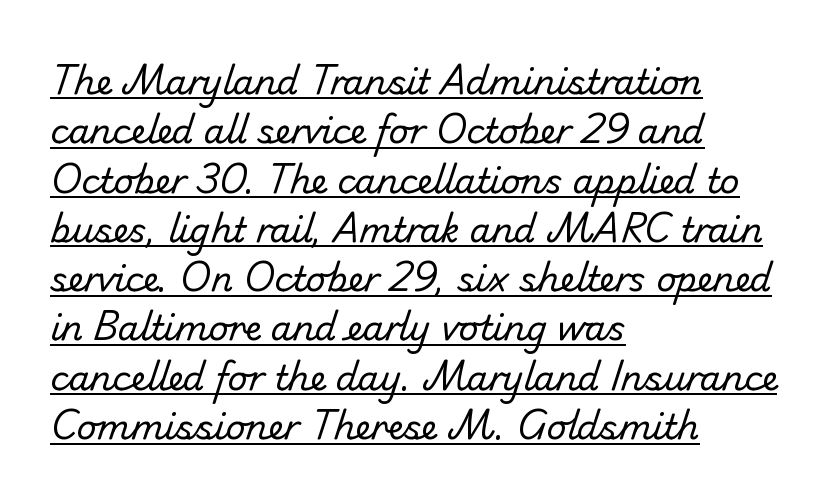
{"serif": "no", "bold": "no", "weight": "regular", "width": "normal", "stroke_contrast": "low", "x_height": "small", "monospaced": "no", "underline": "yes", "align": "left", "line_spacing": "normal", "line_spacing_ratio": 1.45, "letter_spacing": "normal", "letter_spacing_em": 0.0, "glyph_px": 34}
